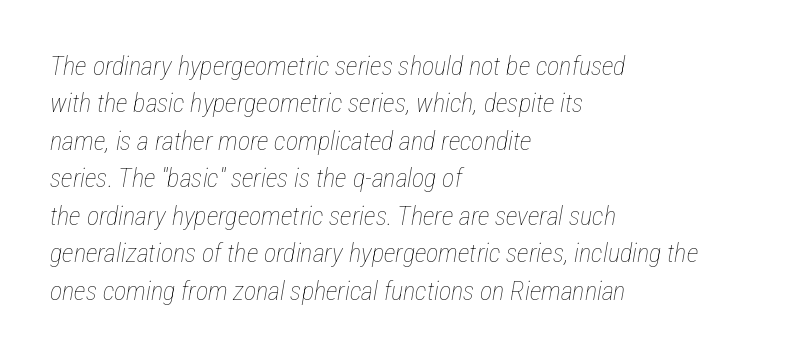
Regular leading. The passage is arranged the way most books set body copy — flush left. The passage shown leans; its letterforms are oblique. On a weight scale, this lands at 450 or below. Honestly, there is no underline to notice here at all.
